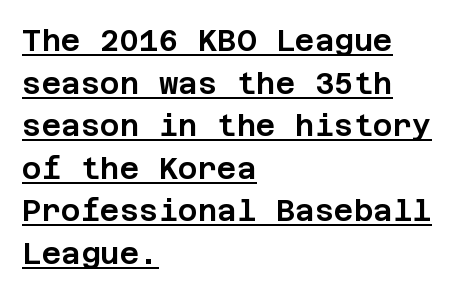
Q: Is the text italic (slanted)? A: No, it is upright.
Q: Is the typeface a serif or a sans-serif typeface? A: Sans-serif.
Q: Is the text underlined? A: Yes.
Q: How is the paragraph aligned? A: Left-aligned.
Q: Is the spacing between letters normal or unusually wide? A: Normal.
Q: Is the spacing between lines tight, normal or loose? A: Normal.
Q: Width (condensed, normal, or wide)? A: Normal.
Q: Stroke contrast? A: Low.
Q: x-height? A: Large.
